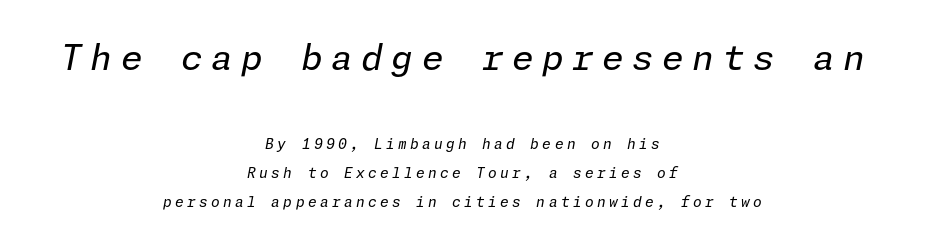
{"italic": "yes", "lean": "right", "slant_degrees": 11, "bold": "no", "weight": "regular", "width": "normal", "stroke_contrast": "low", "x_height": "medium", "underline": "no", "align": "center", "line_spacing": "loose", "line_spacing_ratio": 2.04, "letter_spacing": "wide", "letter_spacing_em": 0.24, "larger_block": "first", "size_ratio": 2.5, "glyph_px": 35}
